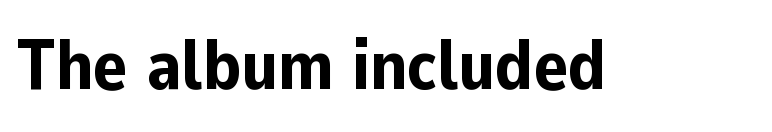
{"serif": "no", "italic": "no", "bold": "yes", "weight": "bold", "width": "normal", "stroke_contrast": "low", "x_height": "medium", "monospaced": "no", "underline": "no", "letter_spacing": "normal", "letter_spacing_em": 0.0, "glyph_px": 71}
